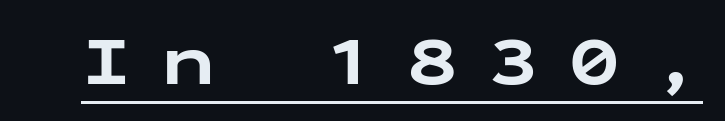
{"serif": "no", "italic": "no", "bold": "yes", "weight": "bold", "width": "wide", "stroke_contrast": "low", "x_height": "medium", "monospaced": "yes", "underline": "yes", "letter_spacing": "wide", "letter_spacing_em": 0.41, "glyph_px": 70}
